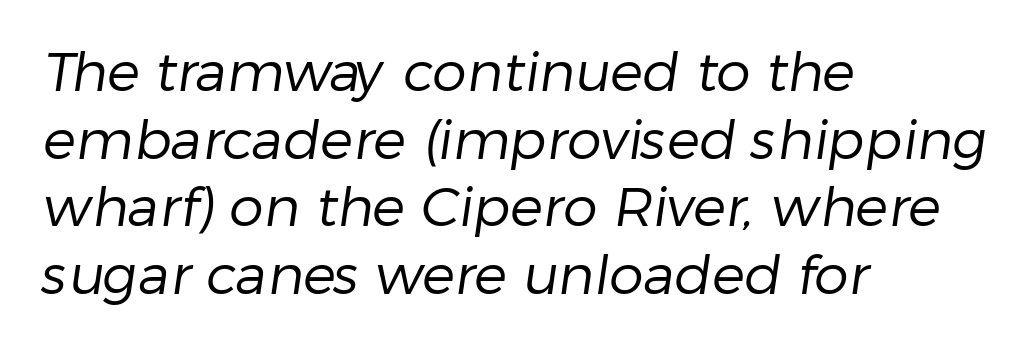
Q: Is the text bold? A: No.
Q: Is the typeface a serif or a sans-serif typeface? A: Sans-serif.
Q: Is the text underlined? A: No.
Q: How is the paragraph aligned? A: Left-aligned.
Q: Is the spacing between letters normal or unusually wide? A: Normal.
Q: Width (condensed, normal, or wide)? A: Normal.
Q: Stroke contrast? A: Low.
Q: x-height? A: Medium.
Q: Monospaced? A: No.
